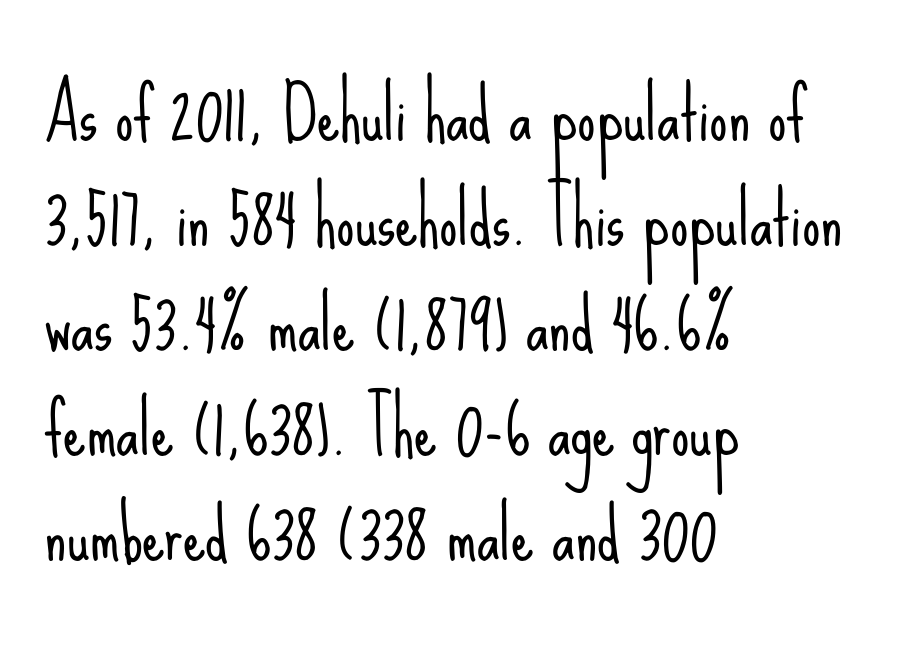
These lines sit exactly where default settings would place them. This is roman type, the default non-slanted kind. Weight: not bold — regular or lighter. Do the characters align in a grid? No, the font is proportional.
